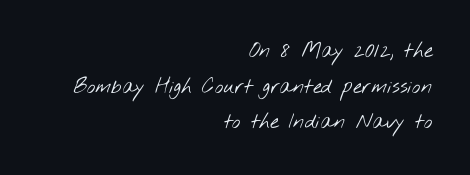
The image shows 20 px text type; set right-aligned, line spacing 1.78x, normal letter spacing, not underlined.
